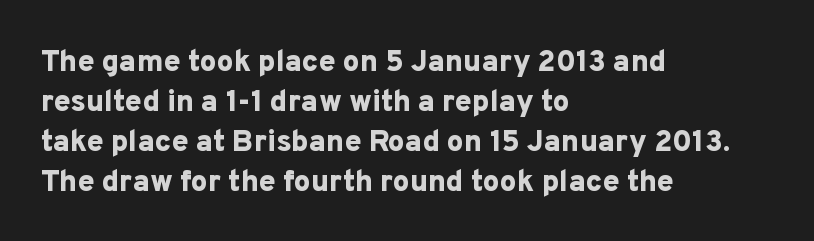
Is there much room between lines? A standard amount, neither cramped nor airy. Tall strokes in this sample are plumb rather than angled. Here the glyphs are tracked normally, forming tight word shapes. Plenty of ink on the page — the face is bold.
